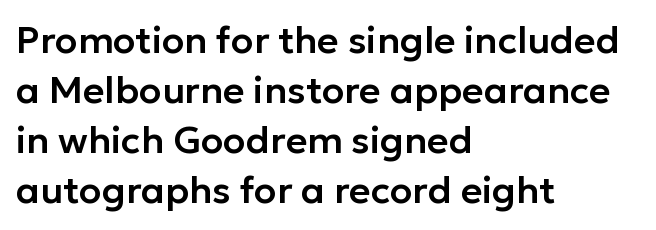
{"serif": "no", "italic": "no", "width": "normal", "stroke_contrast": "low", "x_height": "medium", "monospaced": "no", "underline": "no", "align": "left", "line_spacing": "normal", "line_spacing_ratio": 1.35, "letter_spacing": "normal", "letter_spacing_em": 0.0, "glyph_px": 37}
